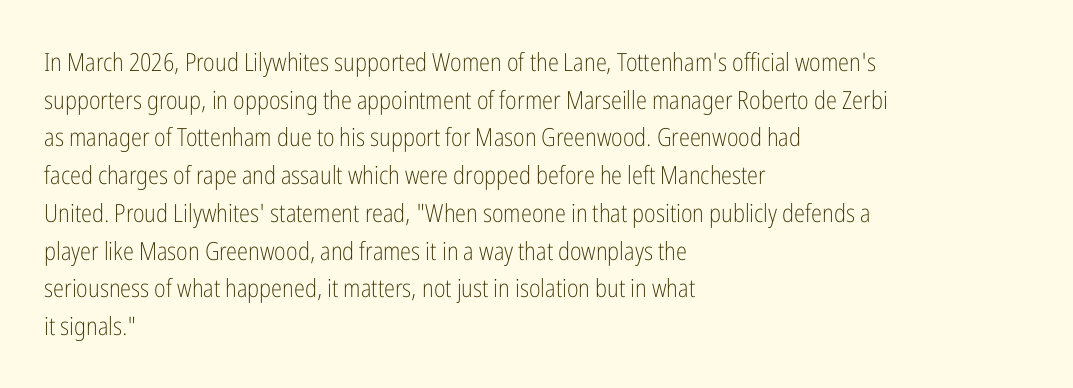
{"italic": "no", "bold": "no", "underline": "no", "align": "left", "line_spacing": "normal", "line_spacing_ratio": 1.51, "letter_spacing": "normal", "letter_spacing_em": 0.0, "glyph_px": 25}
